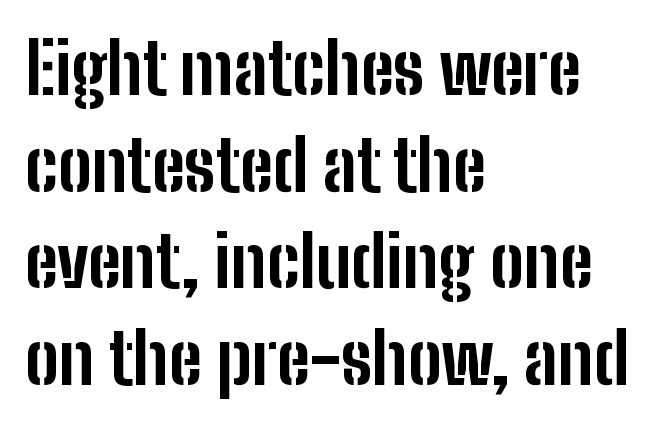
The image shows 71 px bold, condensed sans-serif type, upright; set left-aligned, normal line spacing (1.36x), normal letter spacing, not underlined; low stroke contrast and a medium x-height.
